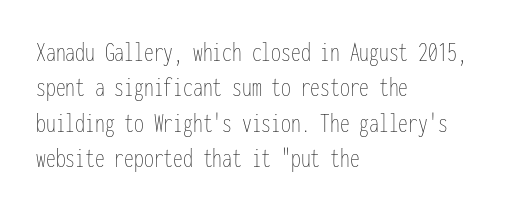
Vertically, the passage feels balanced, rows spaced as you'd expect. The lines in this sample share a left origin and differ only in where they stop. Upright lettering throughout. This rendering features lettering with no underline.
